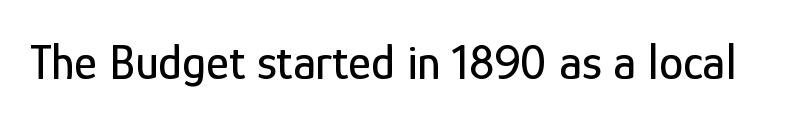
Q: Is the text italic (slanted)? A: No, it is upright.
Q: Is the typeface a serif or a sans-serif typeface? A: Sans-serif.
Q: Is the text underlined? A: No.
Q: Is the spacing between letters normal or unusually wide? A: Normal.
Q: Width (condensed, normal, or wide)? A: Condensed.
Q: Stroke contrast? A: Low.
Q: x-height? A: Medium.
Q: Monospaced? A: No.
